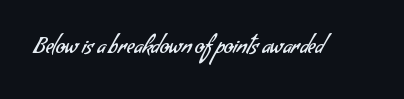
Students, note that the glyphs here touch the page at normal intervals. The typesetting does not lean heavy: it is not bold. Descender tails drop into unmarked territory.
